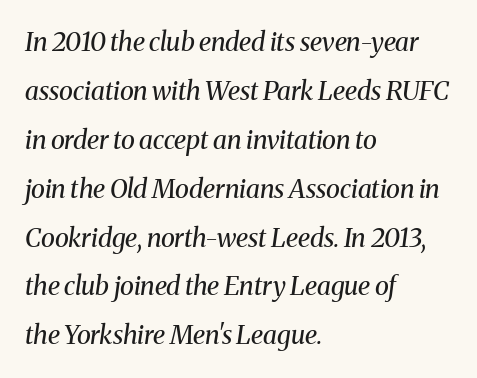
Q: Is the text bold? A: No.
Q: Is the text italic (slanted)? A: Yes, it leans right by about 8 degrees.
Q: Is the text underlined? A: No.
Q: How is the paragraph aligned? A: Left-aligned.
Q: Is the spacing between letters normal or unusually wide? A: Normal.
